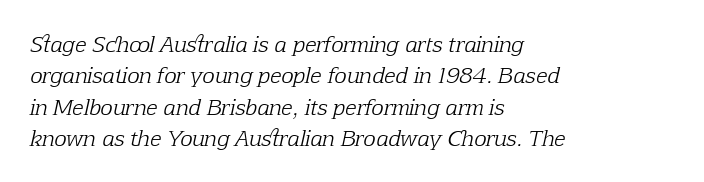
Casual observation: everything's shoved over to the left. Caption: face not bold, strokes unweighted. Underline: absent. The letters are slanted; this is an italic face.
